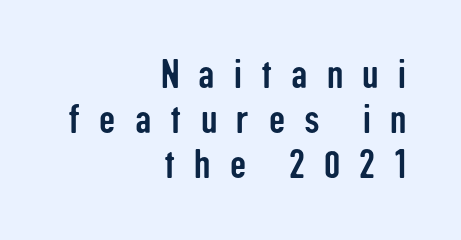
The image shows 40 px condensed sans-serif type, upright; set right-aligned, tight line spacing (1.12x), unusually wide letter spacing (+0.48 em), not underlined; low stroke contrast and a medium x-height.
